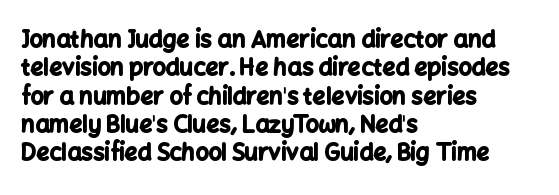
Q: Is the text bold? A: Yes.
Q: Is the text italic (slanted)? A: No, it is upright.
Q: Is the text underlined? A: No.
Q: How is the paragraph aligned? A: Left-aligned.
Q: Is the spacing between letters normal or unusually wide? A: Normal.
